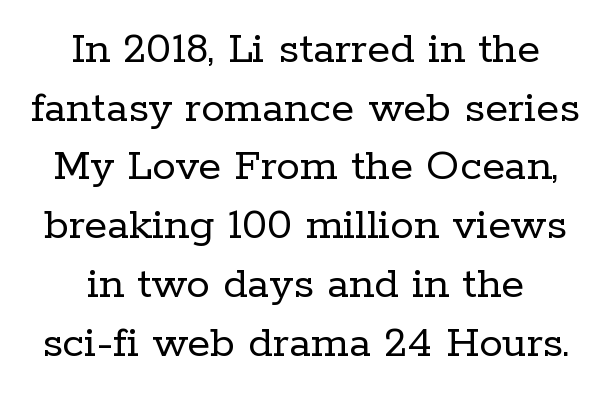
Q: Is the text bold? A: No.
Q: Is the text italic (slanted)? A: No, it is upright.
Q: Is the typeface a serif or a sans-serif typeface? A: Serif.
Q: Is the text underlined? A: No.
Q: How is the paragraph aligned? A: Centered.
Q: Is the spacing between letters normal or unusually wide? A: Normal.
Q: Is the spacing between lines tight, normal or loose? A: Normal.
Q: Width (condensed, normal, or wide)? A: Normal.
Q: Stroke contrast? A: Low.
Q: x-height? A: Medium.
Q: Monospaced? A: No.
